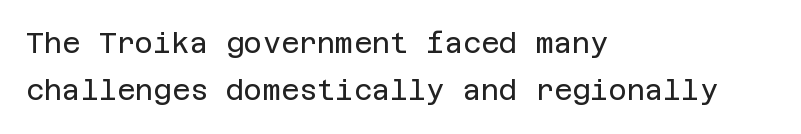
{"serif": "no", "italic": "no", "bold": "no", "weight": "regular", "width": "normal", "stroke_contrast": "low", "x_height": "large", "underline": "no", "align": "left", "line_spacing": "normal", "line_spacing_ratio": 1.69, "letter_spacing": "normal", "letter_spacing_em": 0.0, "glyph_px": 28}
